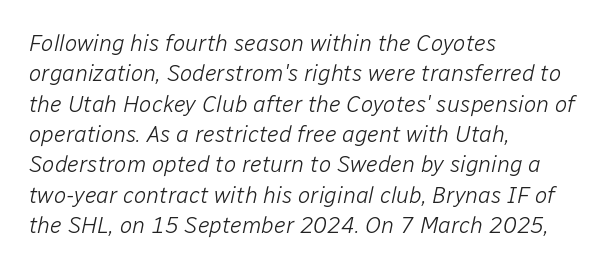
The image shows 23 px text type, italic (leaning right); set left-aligned, normal line spacing (1.32x), normal letter spacing, not underlined.
